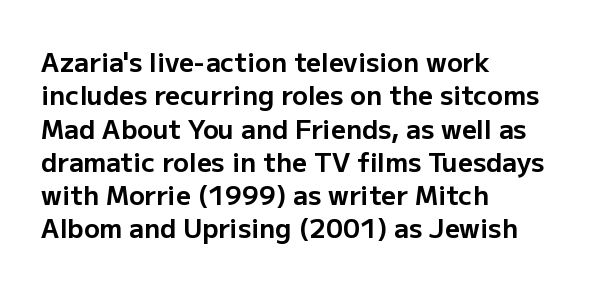
The image shows 26 px bold type, upright; set left-aligned, normal line spacing (1.28x), normal letter spacing, not underlined.
